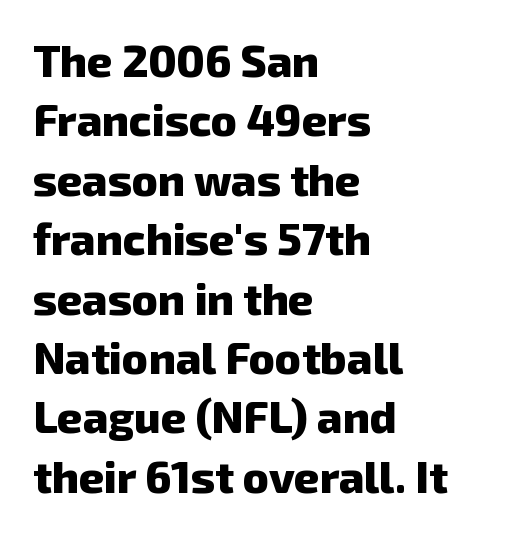
{"serif": "no", "bold": "yes", "weight": "heavy", "width": "normal", "stroke_contrast": "low", "x_height": "medium", "monospaced": "no", "underline": "no", "align": "left", "line_spacing": "normal", "line_spacing_ratio": 1.35, "letter_spacing": "normal", "letter_spacing_em": 0.0, "glyph_px": 44}
